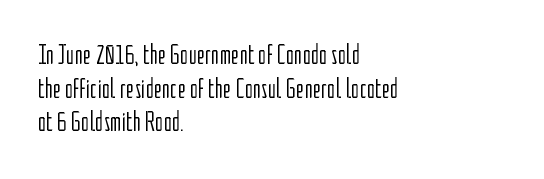
Horizontally, the lines are justified to the leading edge only. Stroke thickness stays within the range of a standard reading face or lighter. Varying glyph widths throughout — classic text-font behaviour. Stroke terminals: plain, sans-serif.
